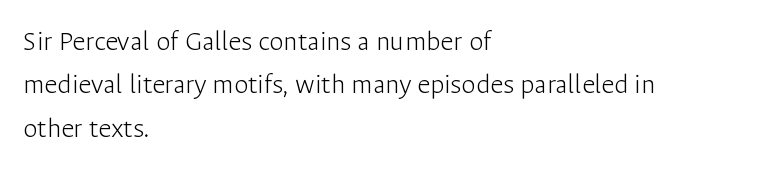
These glyphs show unthickened strokes, regular width or finer. Check where the strokes stop: nothing finishes them off — pure sans. Is this a fixed-width face? No — the glyphs have proportional, varying widths. Horizontally, the lines are justified to the leading edge only. Descenders are the only things crossing below the line.
